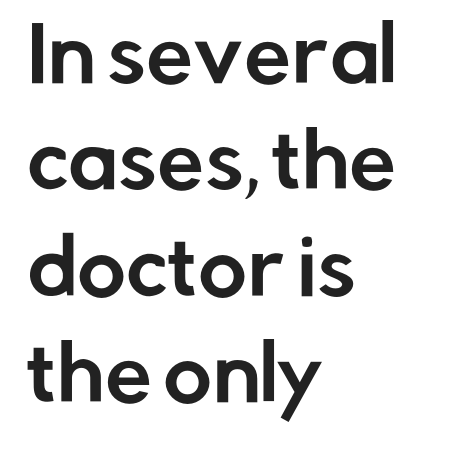
Q: Is the text italic (slanted)? A: No, it is upright.
Q: Is the typeface a serif or a sans-serif typeface? A: Sans-serif.
Q: Is the text underlined? A: No.
Q: How is the paragraph aligned? A: Left-aligned.
Q: Is the spacing between letters normal or unusually wide? A: Normal.
Q: Is the spacing between lines tight, normal or loose? A: Normal.
Q: Width (condensed, normal, or wide)? A: Normal.
Q: Stroke contrast? A: Low.
Q: x-height? A: Medium.
Q: Monospaced? A: No.
